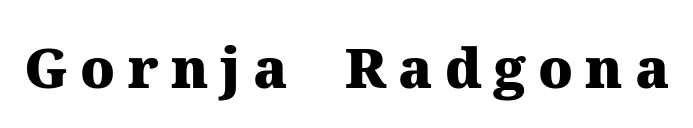
{"serif": "yes", "italic": "no", "bold": "yes", "weight": "heavy", "width": "normal", "stroke_contrast": "medium", "x_height": "medium", "monospaced": "no", "underline": "no", "letter_spacing": "wide", "letter_spacing_em": 0.22, "glyph_px": 55}
